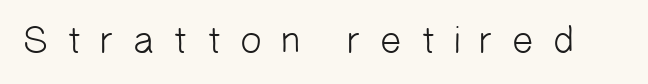
Each letter's strokes conclude bluntly, with no projecting serifs. Letters rest on an invisible, unmarked baseline. Each word looks stretched out because of the extra space between its letters. The face looks like a standard text weight, possibly lighter. This sample has the flowing, uneven cadence of proportional lettering.
